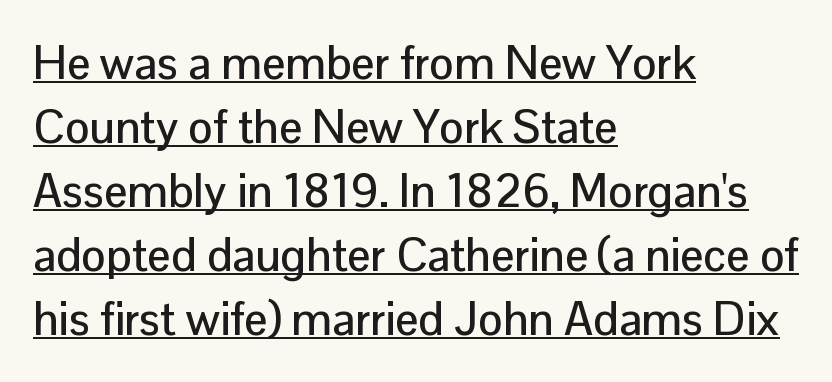
Letter spacing: default. Here the designer chose a conventional face with non-uniform glyph widths. Each line of the rendering has a horizontal stroke beneath the glyphs. Posture: upright roman.
